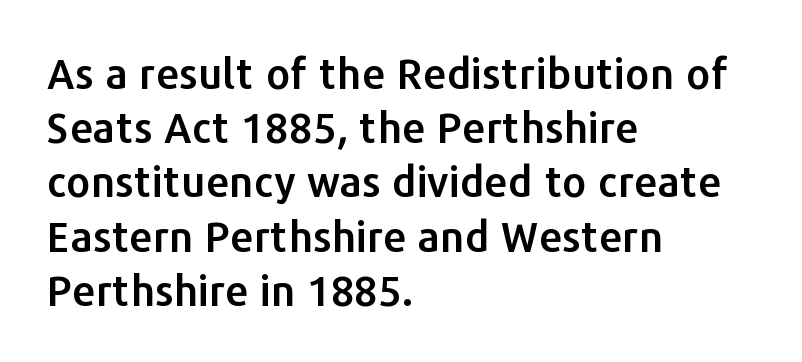
Q: Is the text italic (slanted)? A: No, it is upright.
Q: Is the typeface a serif or a sans-serif typeface? A: Sans-serif.
Q: Is the text underlined? A: No.
Q: How is the paragraph aligned? A: Left-aligned.
Q: Is the spacing between letters normal or unusually wide? A: Normal.
Q: Is the spacing between lines tight, normal or loose? A: Normal.
Q: Width (condensed, normal, or wide)? A: Normal.
Q: Stroke contrast? A: Low.
Q: x-height? A: Medium.
Q: Monospaced? A: No.
